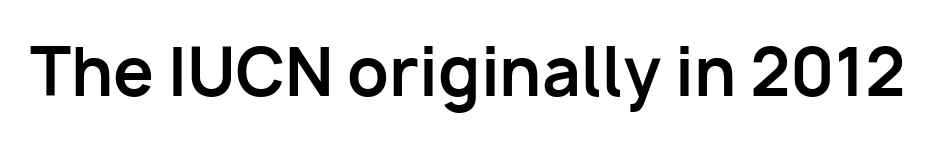
{"serif": "no", "italic": "no", "bold": "yes", "weight": "bold", "width": "normal", "stroke_contrast": "low", "x_height": "medium", "monospaced": "no", "underline": "no", "letter_spacing": "normal", "letter_spacing_em": 0.0, "glyph_px": 65}
